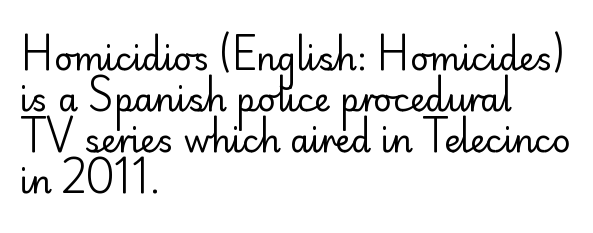
The image shows 32 px regular-weight sans-serif type, upright; set left-aligned, normal line spacing (1.28x), normal letter spacing, not underlined; low stroke contrast and a small x-height.
